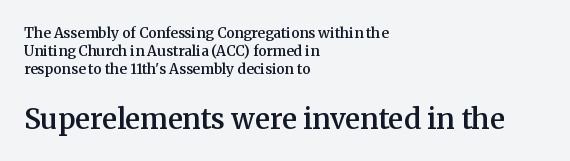
Q: Is the text bold? A: Semi-bold.
Q: Is the text italic (slanted)? A: No, it is upright.
Q: Is the typeface a serif or a sans-serif typeface? A: Serif.
Q: Is the text underlined? A: No.
Q: How is the paragraph aligned? A: Left-aligned.
Q: Is the spacing between letters normal or unusually wide? A: Normal.
Q: Is the spacing between lines tight, normal or loose? A: Normal.
Q: Which block of text is set in a larger size, the first (top) or the second (bottom)? A: The second (bottom) one.
Q: Width (condensed, normal, or wide)? A: Normal.
Q: Stroke contrast? A: Medium.
Q: x-height? A: Medium.
Q: Monospaced? A: No.
